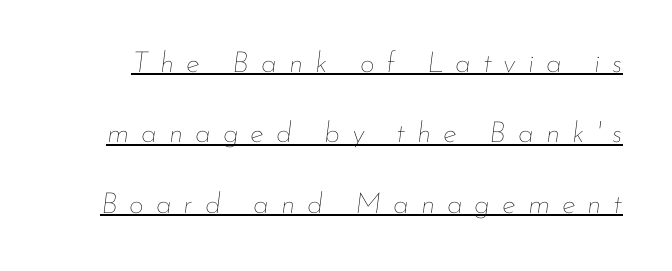
The image shows 29 px thin type, italic (leaning right); set loose line spacing (2.43x), unusually wide letter spacing (+0.41 em), underlined; low stroke contrast and a small x-height.
